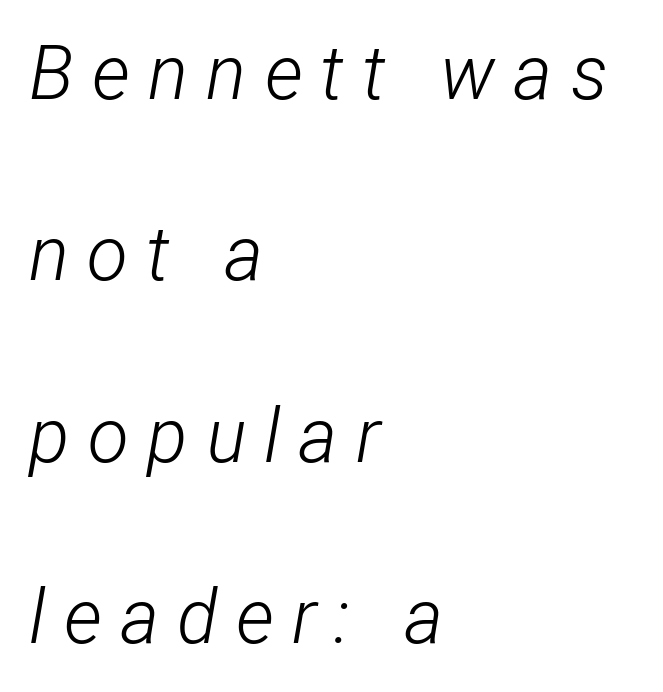
Line starts are locked; line ends wander. You could only call the tracking loose — the letters float apart. Spacing verdict: proportional, widths tailored to each character. Compared with typical paragraphs, the rows here are farther apart. The weight would be labelled regular, book, light, or lighter still. Lines of text with bare space underneath.
